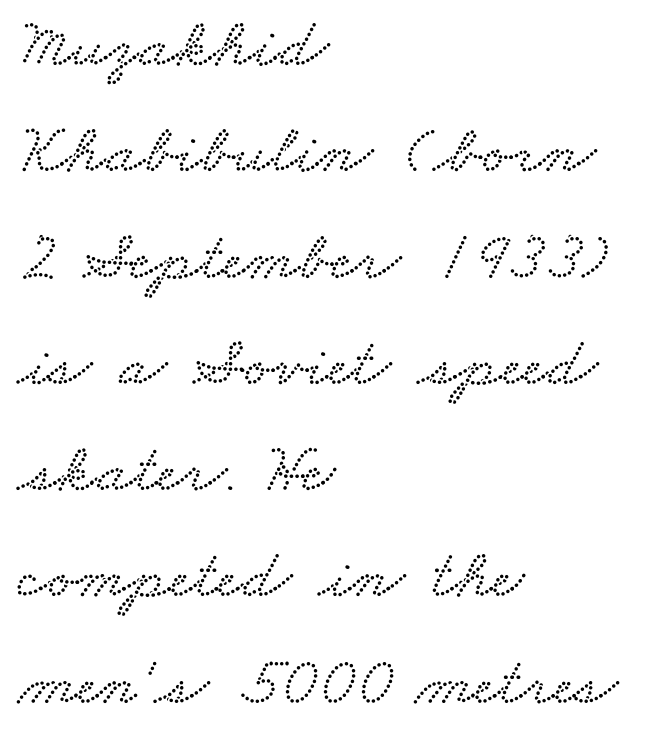
The image shows 69 px wide type; set left-aligned, normal line spacing (1.54x), normal letter spacing, not underlined; low stroke contrast and a small x-height.
